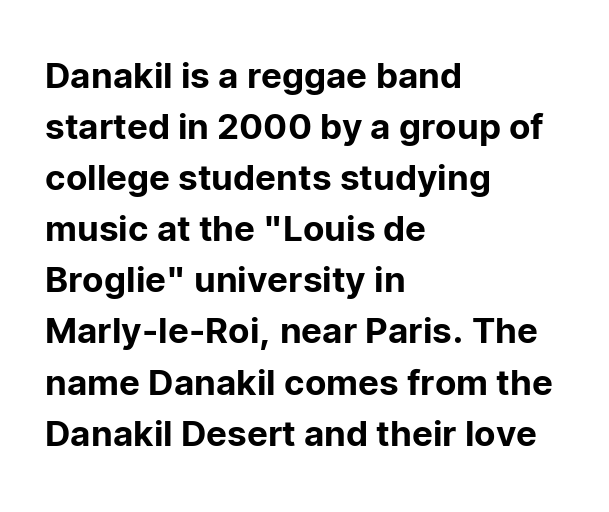
The image shows 35 px sans-serif type, upright; set left-aligned, normal line spacing (1.46x), normal letter spacing, not underlined; low stroke contrast and a medium x-height.
